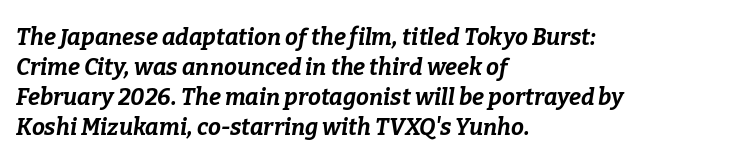
Q: Is the text bold? A: Yes.
Q: Is the text italic (slanted)? A: Yes, it leans right by about 9 degrees.
Q: Is the text underlined? A: No.
Q: How is the paragraph aligned? A: Left-aligned.
Q: Is the spacing between letters normal or unusually wide? A: Normal.
Q: Is the spacing between lines tight, normal or loose? A: Normal.
